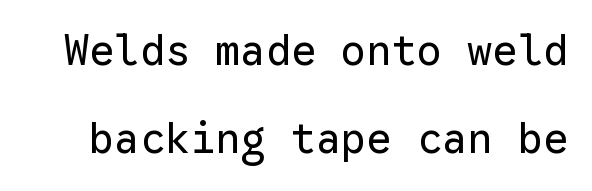
Q: Is the text bold? A: No.
Q: Is the text italic (slanted)? A: No, it is upright.
Q: Is the typeface a serif or a sans-serif typeface? A: Sans-serif.
Q: Is the text underlined? A: No.
Q: Is the spacing between letters normal or unusually wide? A: Normal.
Q: Is the spacing between lines tight, normal or loose? A: Loose.
Q: Width (condensed, normal, or wide)? A: Normal.
Q: Stroke contrast? A: Low.
Q: x-height? A: Medium.
Q: Monospaced? A: Yes.
